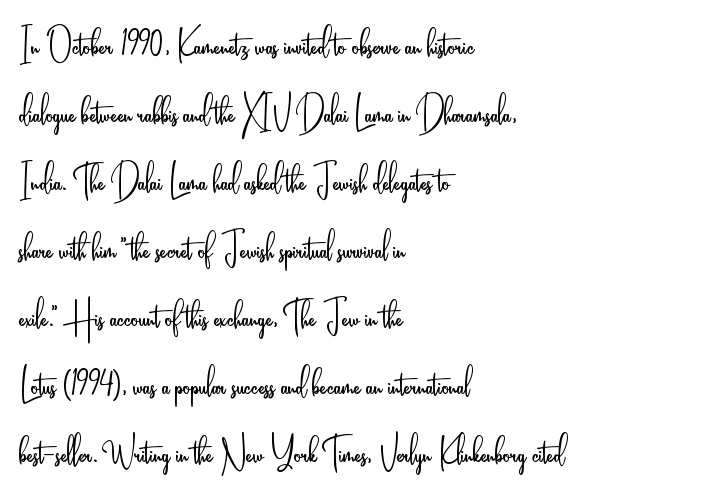
The gaps between neighbouring characters are ordinary and unremarkable. The ragged edge is on the right, which tells us the setting is flush left. Each stroke keeps to a modest, everyday thickness or less. The passage shown is typeset with a sans-serif family.
